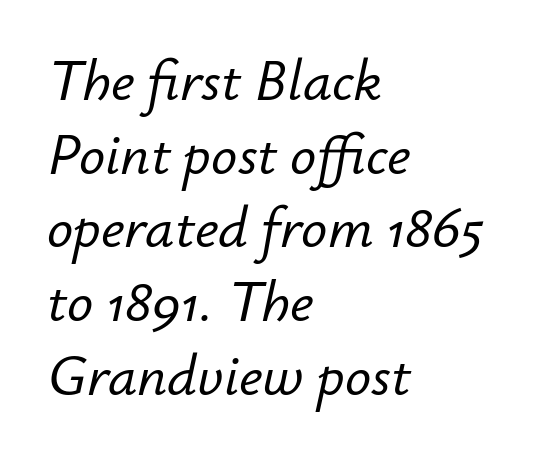
Q: Is the text italic (slanted)? A: Yes, it leans right by about 12 degrees.
Q: Is the text underlined? A: No.
Q: How is the paragraph aligned? A: Left-aligned.
Q: Is the spacing between letters normal or unusually wide? A: Normal.
Q: Is the spacing between lines tight, normal or loose? A: Normal.
Q: Width (condensed, normal, or wide)? A: Normal.
Q: Stroke contrast? A: Low.
Q: x-height? A: Small.
Q: Monospaced? A: No.
